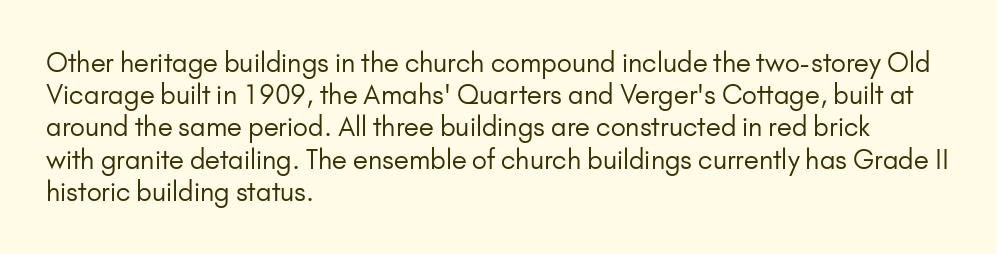
{"italic": "no", "bold": "no", "underline": "no", "align": "left", "line_spacing_ratio": 1.24, "letter_spacing": "normal", "letter_spacing_em": 0.0, "glyph_px": 26}
